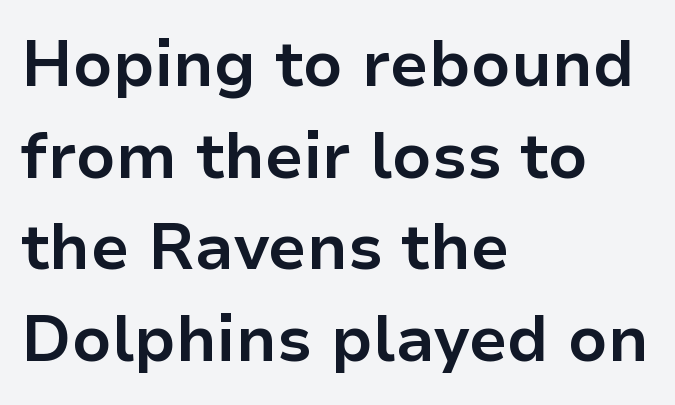
The image shows 64 px bold sans-serif type, upright; set left-aligned, normal line spacing (1.43x), normal letter spacing, not underlined; low stroke contrast and a medium x-height.
